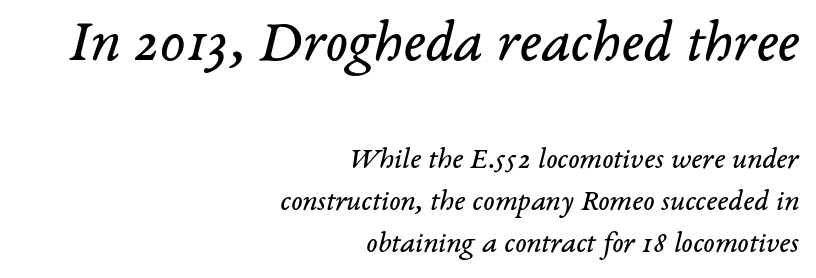
Q: Is the text bold? A: No.
Q: Is the text italic (slanted)? A: Yes, it leans right by about 14 degrees.
Q: Is the typeface a serif or a sans-serif typeface? A: Serif.
Q: Is the text underlined? A: No.
Q: How is the paragraph aligned? A: Right-aligned.
Q: Is the spacing between letters normal or unusually wide? A: Normal.
Q: Is the spacing between lines tight, normal or loose? A: Normal.
Q: Which block of text is set in a larger size, the first (top) or the second (bottom)? A: The first (top) one.
Q: Width (condensed, normal, or wide)? A: Normal.
Q: Stroke contrast? A: Low.
Q: x-height? A: Medium.
Q: Monospaced? A: No.
